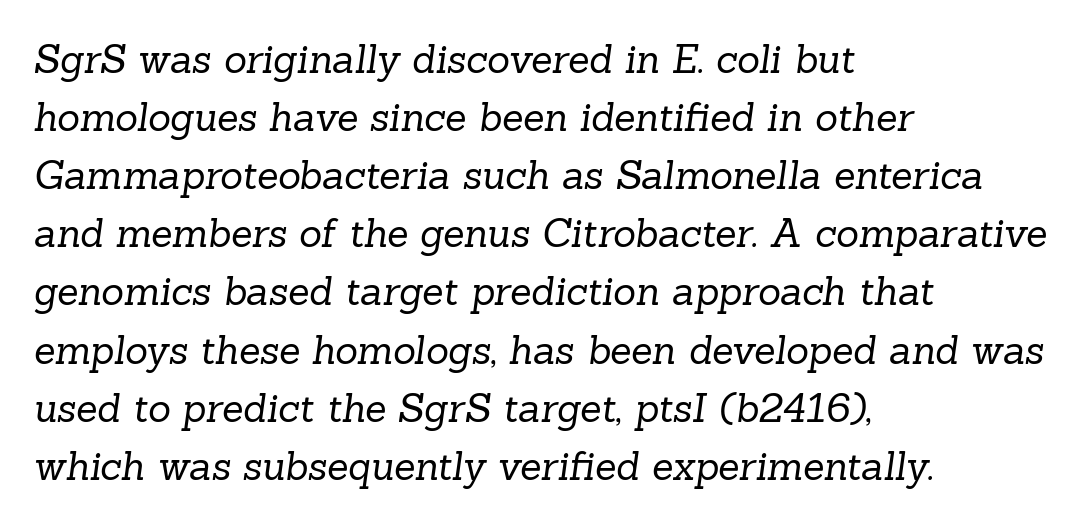
The image shows 39 px regular-weight serif type; set left-aligned, normal line spacing (1.49x), normal letter spacing, not underlined; low stroke contrast and a medium x-height.
